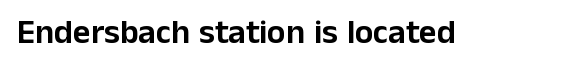
The image shows 34 px sans-serif type, upright; set normal letter spacing, not underlined; low stroke contrast and a medium x-height.
